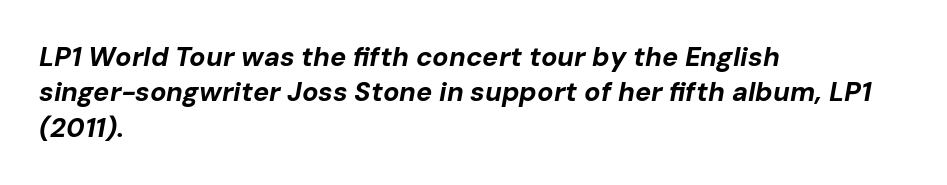
{"italic": "yes", "lean": "right", "slant_degrees": 10, "bold": "yes", "underline": "no", "align": "left", "line_spacing": "normal", "line_spacing_ratio": 1.31, "letter_spacing": "normal", "letter_spacing_em": 0.0, "glyph_px": 27}
